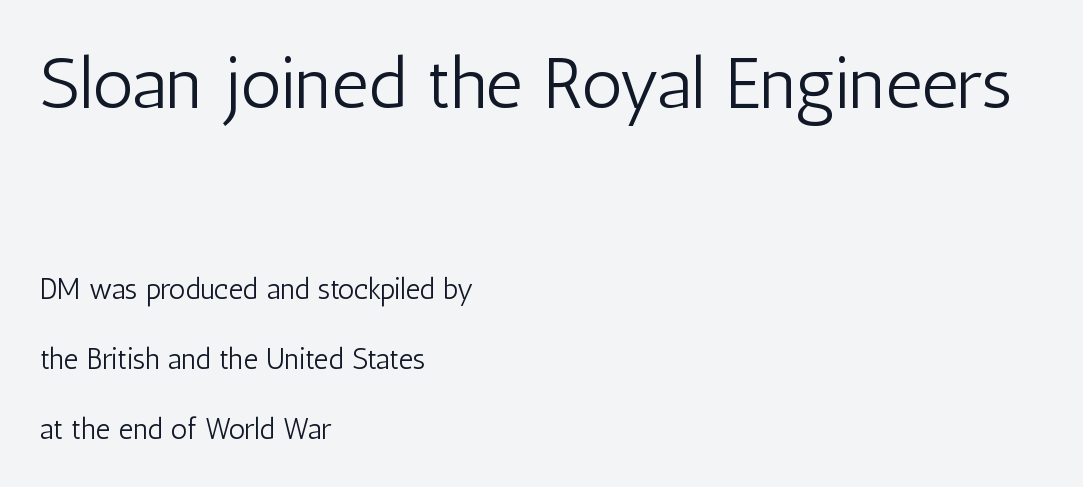
Q: Is the text bold? A: No.
Q: Is the text italic (slanted)? A: No, it is upright.
Q: Is the typeface a serif or a sans-serif typeface? A: Sans-serif.
Q: Is the text underlined? A: No.
Q: How is the paragraph aligned? A: Left-aligned.
Q: Is the spacing between letters normal or unusually wide? A: Normal.
Q: Is the spacing between lines tight, normal or loose? A: Loose.
Q: Which block of text is set in a larger size, the first (top) or the second (bottom)? A: The first (top) one.
Q: Width (condensed, normal, or wide)? A: Condensed.
Q: Stroke contrast? A: Low.
Q: x-height? A: Medium.
Q: Monospaced? A: No.
